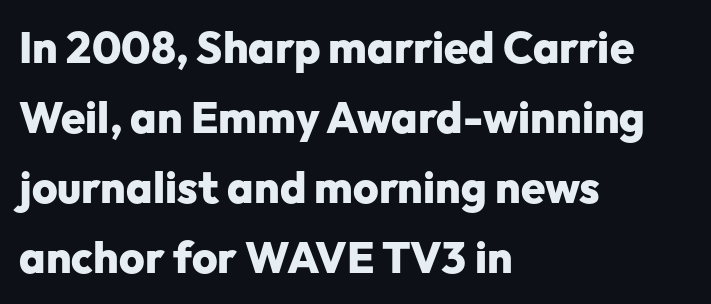
Q: Is the text bold? A: Yes.
Q: Is the text italic (slanted)? A: No, it is upright.
Q: Is the typeface a serif or a sans-serif typeface? A: Sans-serif.
Q: Is the text underlined? A: No.
Q: How is the paragraph aligned? A: Left-aligned.
Q: Is the spacing between letters normal or unusually wide? A: Normal.
Q: Is the spacing between lines tight, normal or loose? A: Normal.
Q: Width (condensed, normal, or wide)? A: Normal.
Q: Stroke contrast? A: Low.
Q: x-height? A: Medium.
Q: Monospaced? A: No.
